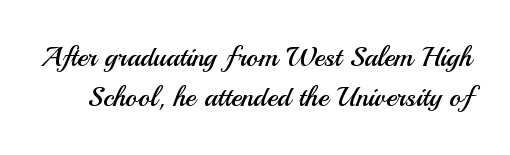
The string is rendered with underlining switched off. Character widths vary here, with narrow letters taking less room than wide ones. This sample uses plain, unmodified letter spacing. The letters look calm and open, with moderate or lighter stems.
